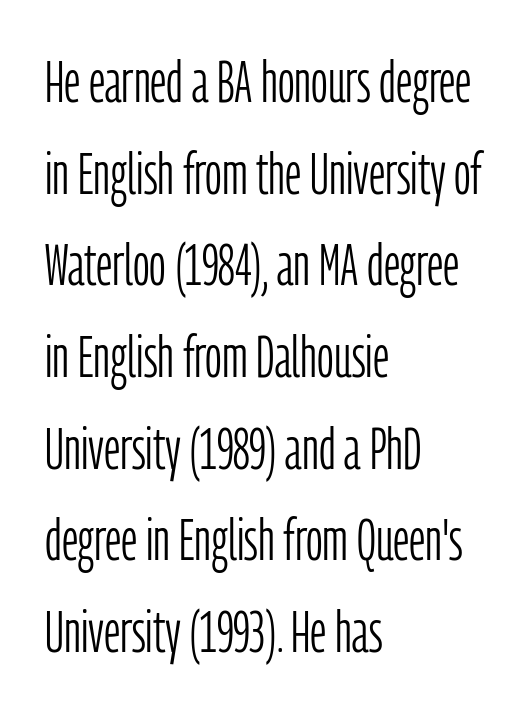
Reading down the column, the eye jumps a familiar distance to each next line. The letters carry no serifs — their stems end cleanly without finishing strokes. Italic: no, the glyphs are upright roman. Each letter keeps its own natural width here, so spacing adapts to shape. Tracking value appears to be zero — textbook default spacing.
